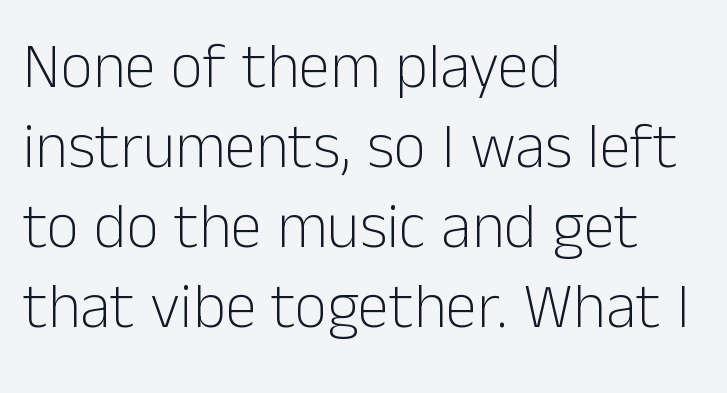
Each new line begins a customary step beneath the previous one. The letterforms sit at book weight or below. This rendering leaves character spacing at its baseline value. The paragraph has a hard left edge and a soft right edge. Does the lettering tilt? It doesn't — this is upright. A bare baseline throughout the passage.
